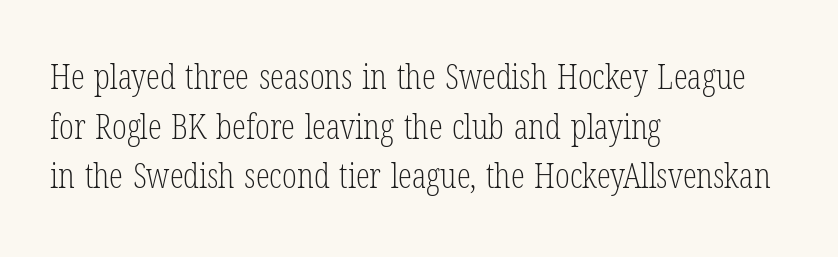
The letters carry serifs — small finishing strokes at the ends of their stems. No extra tracking has been applied to these lines. The face used here is proportionally spaced, like ordinary book or web type. The type sits square on the baseline with zero lean. The block of text has a typical density, with ordinary space between rows.
